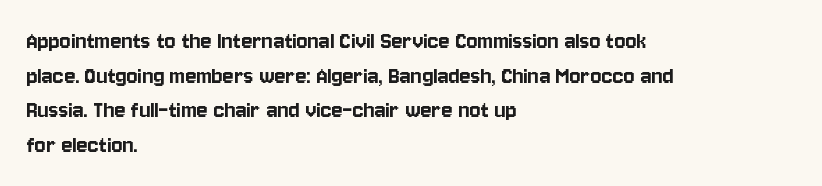
Q: Is the text italic (slanted)? A: No, it is upright.
Q: Is the text underlined? A: No.
Q: How is the paragraph aligned? A: Left-aligned.
Q: Is the spacing between letters normal or unusually wide? A: Normal.
Q: Is the spacing between lines tight, normal or loose? A: Normal.
